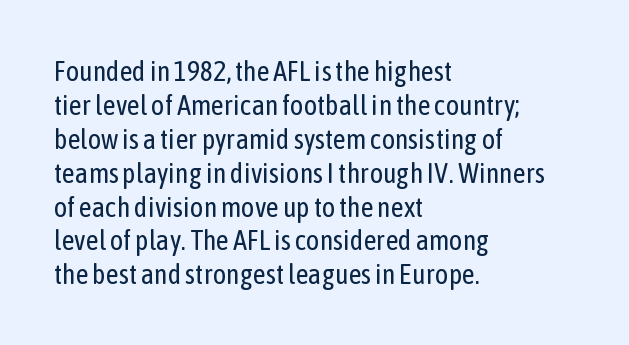
Q: Is the text bold? A: No.
Q: Is the text italic (slanted)? A: No, it is upright.
Q: Is the typeface a serif or a sans-serif typeface? A: Sans-serif.
Q: Is the text underlined? A: No.
Q: How is the paragraph aligned? A: Left-aligned.
Q: Is the spacing between letters normal or unusually wide? A: Normal.
Q: Width (condensed, normal, or wide)? A: Condensed.
Q: Stroke contrast? A: Low.
Q: x-height? A: Medium.
Q: Monospaced? A: No.
